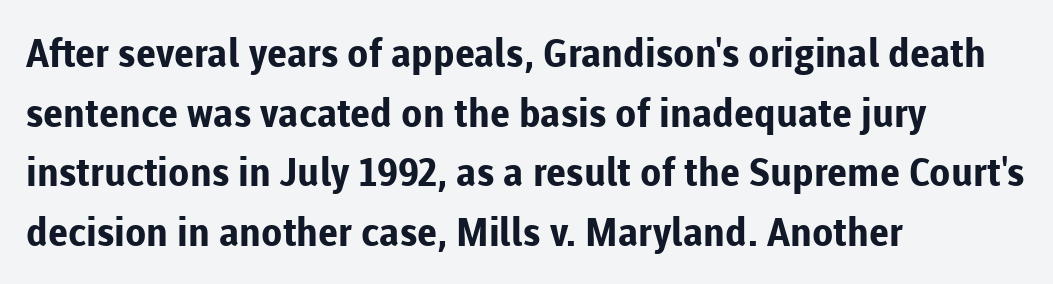
The image shows 39 px bold sans-serif type, upright; set left-aligned, normal line spacing (1.53x), normal letter spacing, not underlined; low stroke contrast and a medium x-height.
